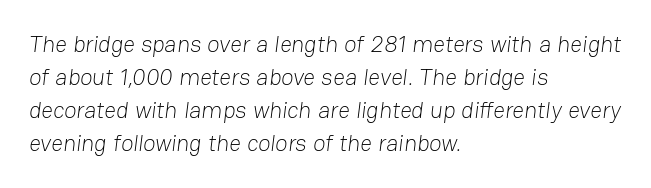
Q: Is the text bold? A: No.
Q: Is the text underlined? A: No.
Q: How is the paragraph aligned? A: Left-aligned.
Q: Is the spacing between letters normal or unusually wide? A: Normal.
Q: Is the spacing between lines tight, normal or loose? A: Normal.
